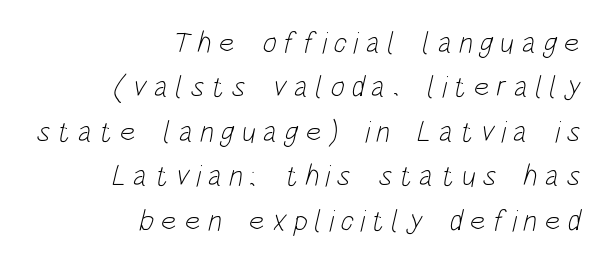
The words here are not underlined. Reading down the column, the eye jumps a familiar distance to each next line. The designer went with a sans here, leaving each stem footless. Weight class: somewhere from thin through regular.
